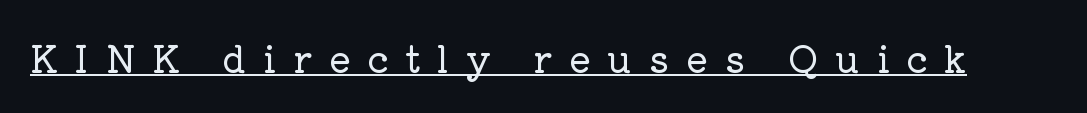
Q: Is the text italic (slanted)? A: No, it is upright.
Q: Is the typeface a serif or a sans-serif typeface? A: Serif.
Q: Is the text underlined? A: Yes.
Q: Is the spacing between letters normal or unusually wide? A: Unusually wide.
Q: Width (condensed, normal, or wide)? A: Normal.
Q: Stroke contrast? A: Low.
Q: x-height? A: Medium.
Q: Monospaced? A: No.
